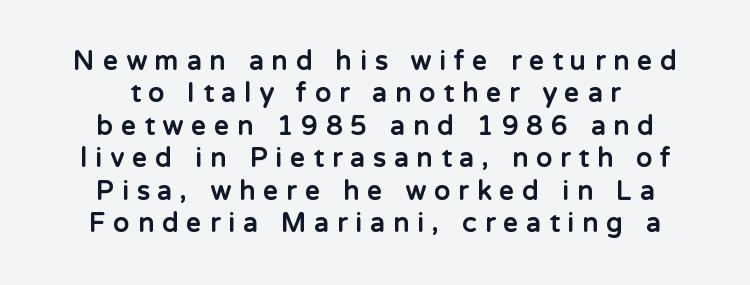
{"italic": "no", "bold": "yes", "underline": "no", "align": "center", "line_spacing": "normal", "line_spacing_ratio": 1.25, "letter_spacing": "wide", "letter_spacing_em": 0.32, "glyph_px": 26}
